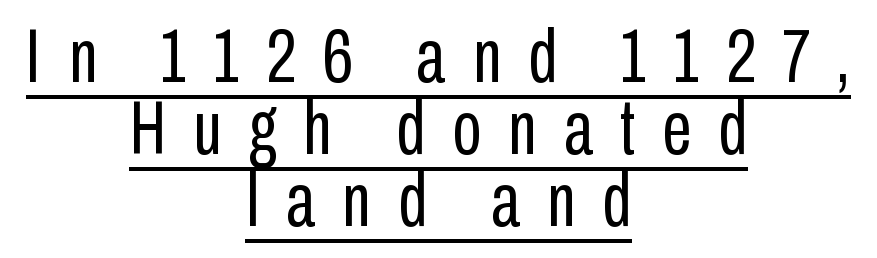
A student would call this center alignment; a typographer would say set centered. The type sits square on the baseline with zero lean. These lines have a slow, spaced-out rhythm from letter to letter. The face used here is a sans, in the tradition of grotesques and geometrics. Closely set lines give the paragraph a compact silhouette.
